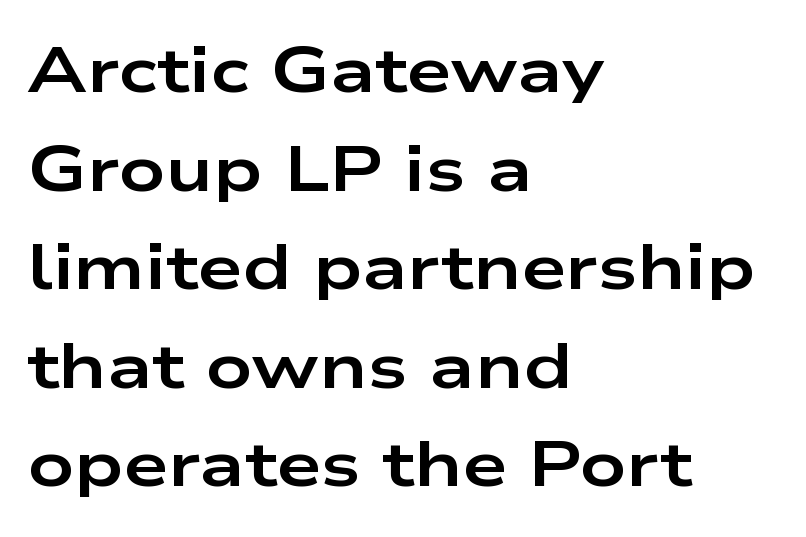
Q: Is the text bold? A: Yes.
Q: Is the text italic (slanted)? A: No, it is upright.
Q: Is the typeface a serif or a sans-serif typeface? A: Sans-serif.
Q: Is the text underlined? A: No.
Q: How is the paragraph aligned? A: Left-aligned.
Q: Is the spacing between letters normal or unusually wide? A: Normal.
Q: Is the spacing between lines tight, normal or loose? A: Normal.
Q: Width (condensed, normal, or wide)? A: Wide.
Q: Stroke contrast? A: Low.
Q: x-height? A: Medium.
Q: Monospaced? A: No.
